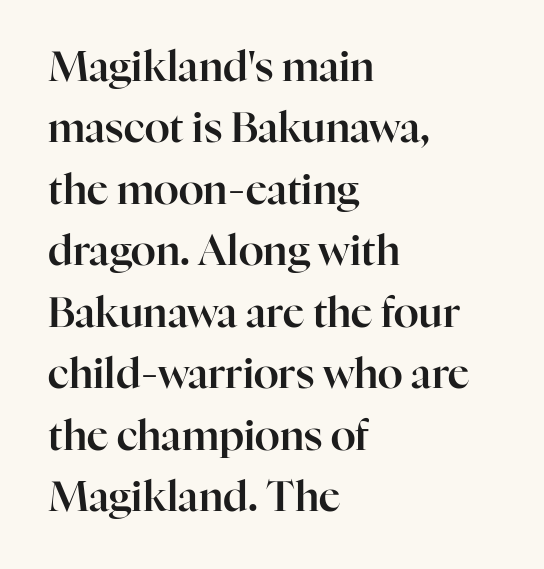
The strip under each line holds only bare page. Each word holds together tightly as a unit, with standard inter-letter gaps. The paragraph has a hard left edge and a soft right edge. Letterform terminals end in serifs throughout the passage.
